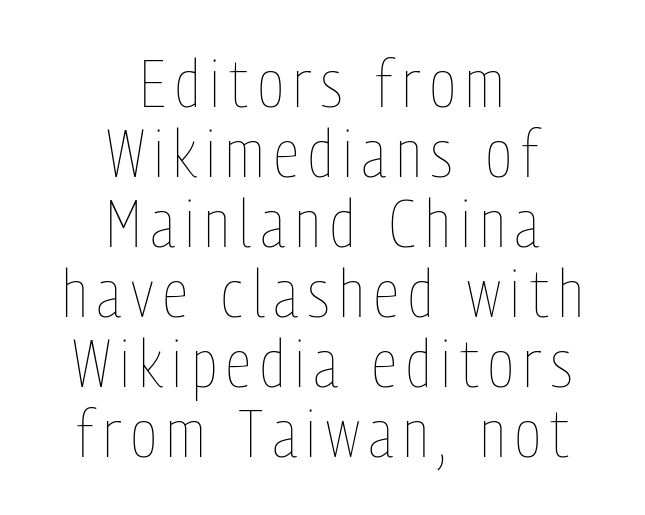
Q: Is the text bold? A: No.
Q: Is the text italic (slanted)? A: No, it is upright.
Q: Is the text underlined? A: No.
Q: How is the paragraph aligned? A: Centered.
Q: Is the spacing between lines tight, normal or loose? A: Tight.
Q: Width (condensed, normal, or wide)? A: Condensed.
Q: Stroke contrast? A: Low.
Q: x-height? A: Medium.
Q: Monospaced? A: No.
